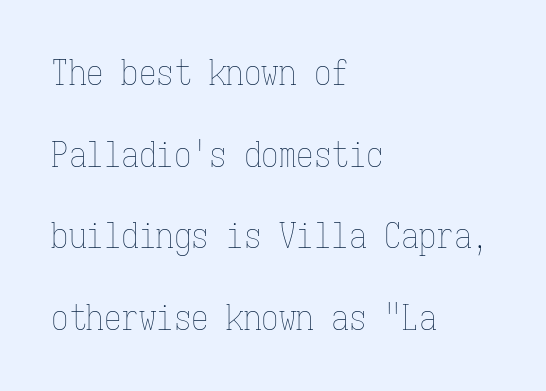
{"italic": "no", "bold": "no", "weight": "thin", "width": "condensed", "stroke_contrast": "low", "x_height": "medium", "monospaced": "yes", "underline": "no", "align": "left", "line_spacing": "loose", "line_spacing_ratio": 2.33, "letter_spacing": "normal", "letter_spacing_em": 0.0, "glyph_px": 35}
